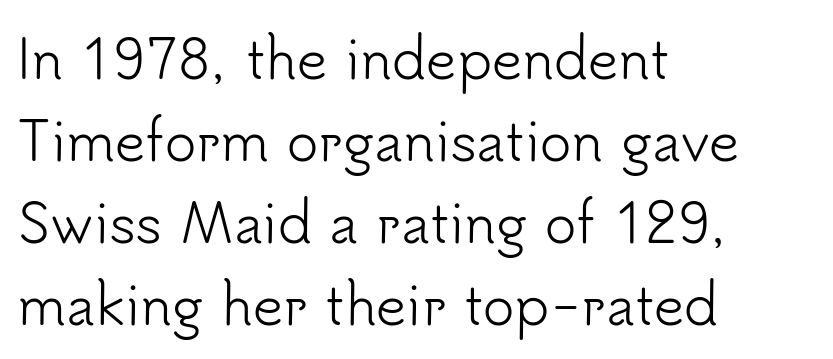
Q: Is the text bold? A: No.
Q: Is the text italic (slanted)? A: No, it is upright.
Q: Is the typeface a serif or a sans-serif typeface? A: Sans-serif.
Q: Is the text underlined? A: No.
Q: How is the paragraph aligned? A: Left-aligned.
Q: Is the spacing between letters normal or unusually wide? A: Normal.
Q: Is the spacing between lines tight, normal or loose? A: Normal.
Q: Width (condensed, normal, or wide)? A: Normal.
Q: Stroke contrast? A: Low.
Q: x-height? A: Small.
Q: Monospaced? A: No.
